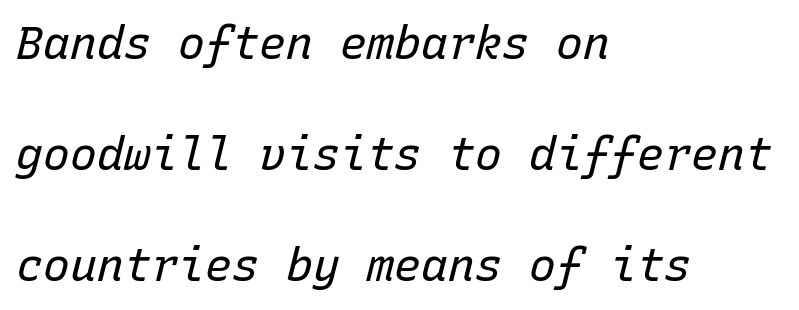
The image shows 45 px regular-weight type, italic (leaning right), monospaced; set left-aligned, loose line spacing (2.47x), normal letter spacing, not underlined; low stroke contrast and a medium x-height.
